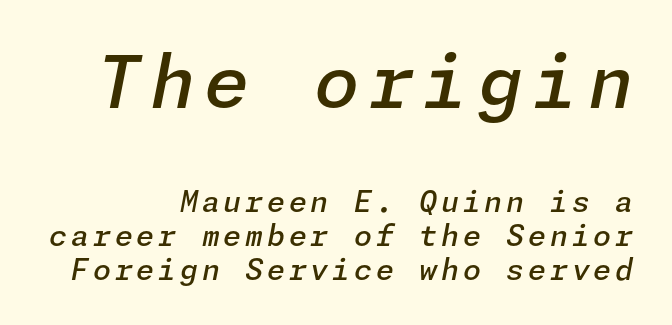
This rendering features lettering with no underline. The rendering uses a semibold face; strokes are thickened but not to full bold. Horizontal alignment here is rightward, an uncommon choice for prose. The face used here appears at its bigger size in the upper chunk. Is the type slanted? Yes — the strokes lean at a clear angle.
